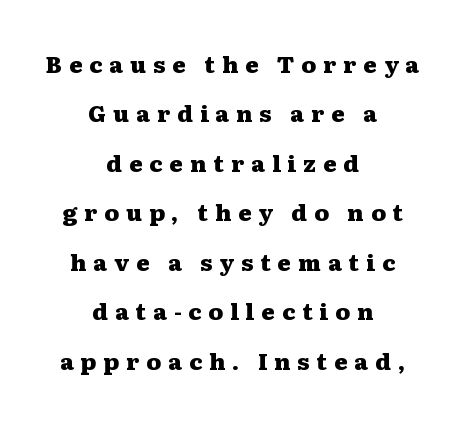
Q: Is the text bold? A: Yes.
Q: Is the text italic (slanted)? A: No, it is upright.
Q: Is the text underlined? A: No.
Q: How is the paragraph aligned? A: Centered.
Q: Is the spacing between letters normal or unusually wide? A: Unusually wide.
Q: Is the spacing between lines tight, normal or loose? A: Loose.
